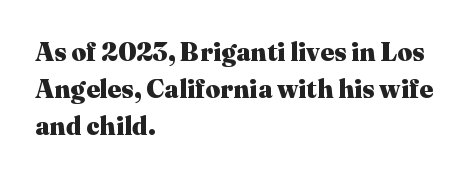
Q: Is the text bold? A: Yes.
Q: Is the text italic (slanted)? A: No, it is upright.
Q: Is the text underlined? A: No.
Q: How is the paragraph aligned? A: Left-aligned.
Q: Is the spacing between letters normal or unusually wide? A: Normal.
Q: Is the spacing between lines tight, normal or loose? A: Normal.
